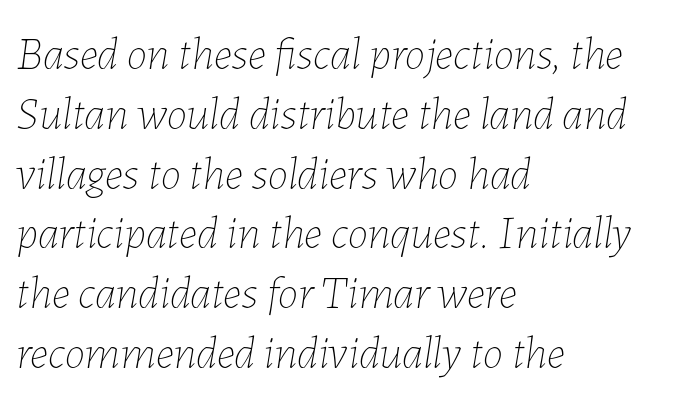
{"italic": "yes", "lean": "right", "slant_degrees": 7, "bold": "no", "weight": "thin", "width": "normal", "stroke_contrast": "low", "x_height": "medium", "monospaced": "no", "underline": "no", "align": "left", "line_spacing": "normal", "line_spacing_ratio": 1.3, "letter_spacing": "normal", "letter_spacing_em": 0.0, "glyph_px": 46}
